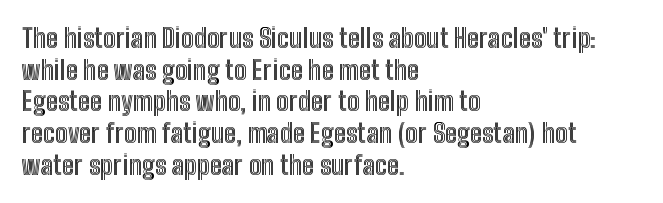
The lettering stays uniformly vertical, giving the passage a roman look. The baseline area is clear. The setting favours the left margin, as ordinary paragraphs usually do. These lines keep a tight, regular rhythm from letter to letter.
